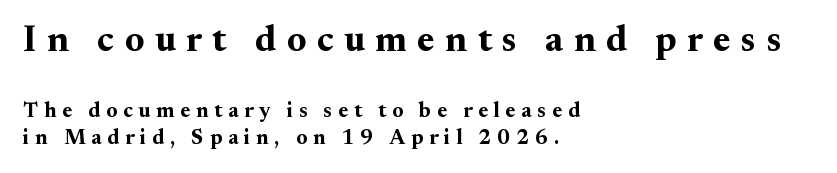
This block has exactly the height ordinary leading produces. Is this a fixed-width face? No — the glyphs have proportional, varying widths. These two chunks differ in scale, with the top chunk taking the larger measure. How heavy is the stroke? Heavy — this is a bold. If you drew a ruler down the left edge, every line would touch it. Plain, unruled lines of type.
